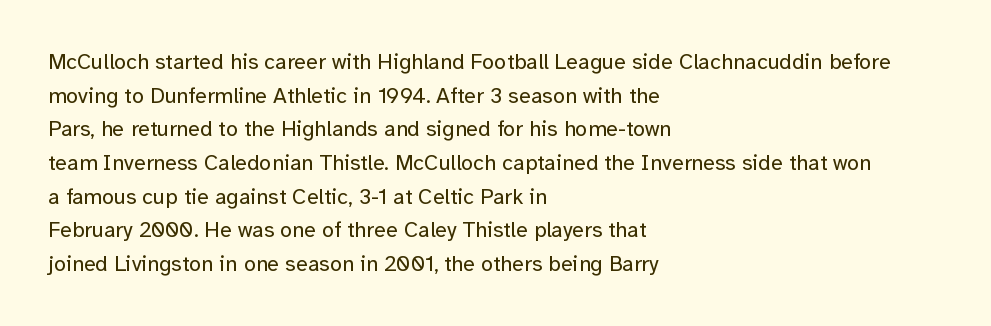
The image shows 22 px text type, upright; set left-aligned, normal line spacing (1.53x), normal letter spacing, not underlined.
